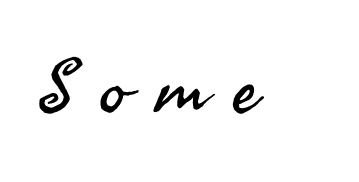
Q: Is the text bold? A: No.
Q: Is the text italic (slanted)? A: Yes.
Q: Is the typeface a serif or a sans-serif typeface? A: Sans-serif.
Q: Is the text underlined? A: No.
Q: Is the spacing between letters normal or unusually wide? A: Unusually wide.
Q: Width (condensed, normal, or wide)? A: Normal.
Q: Stroke contrast? A: Medium.
Q: x-height? A: Small.
Q: Monospaced? A: No.
